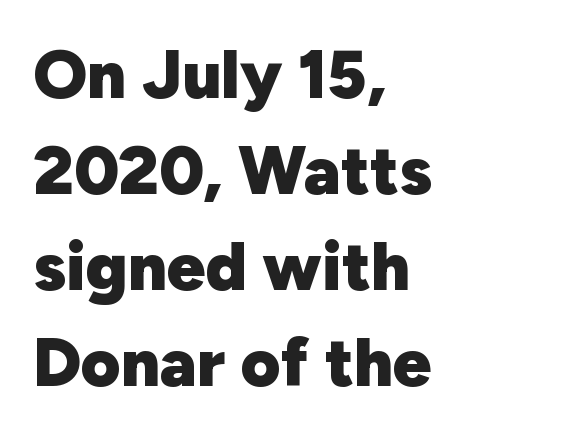
{"serif": "no", "italic": "no", "bold": "yes", "weight": "heavy", "width": "normal", "stroke_contrast": "low", "x_height": "medium", "monospaced": "no", "underline": "no", "align": "left", "line_spacing": "normal", "line_spacing_ratio": 1.41, "letter_spacing": "normal", "letter_spacing_em": 0.0, "glyph_px": 68}
